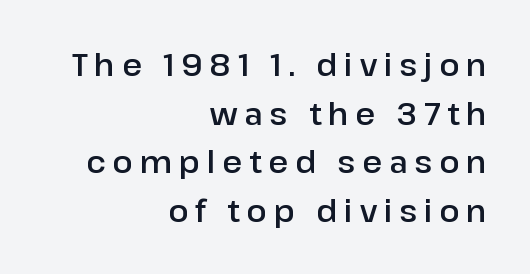
{"serif": "no", "italic": "no", "width": "normal", "stroke_contrast": "low", "x_height": "medium", "monospaced": "no", "underline": "no", "align": "right", "line_spacing": "normal", "line_spacing_ratio": 1.62, "letter_spacing": "wide", "letter_spacing_em": 0.23, "glyph_px": 30}
